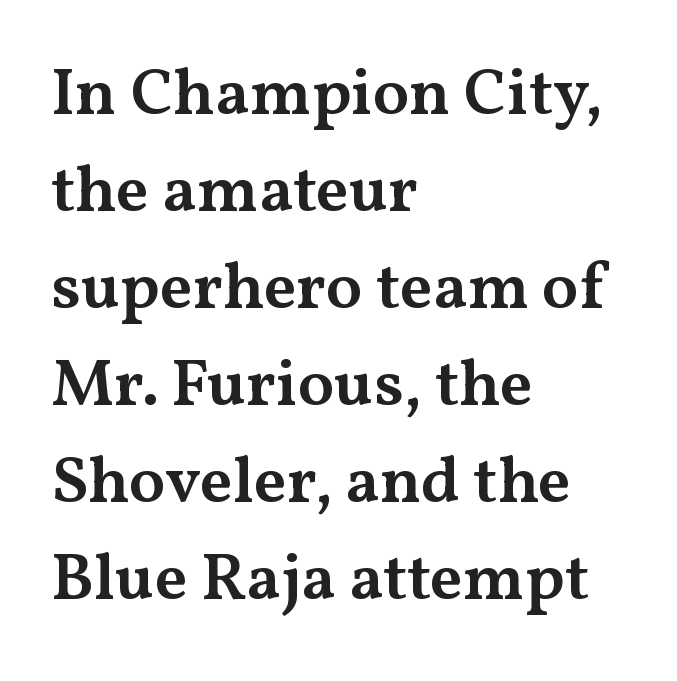
Character widths vary here, with narrow letters taking less room than wide ones. To sum up the face: it has serifs. Set as a demibold, roughly 600 on the weight scale. A normal amount of white space separates one row of letters from the next. Anything drawn beneath the words? Only blank space.
